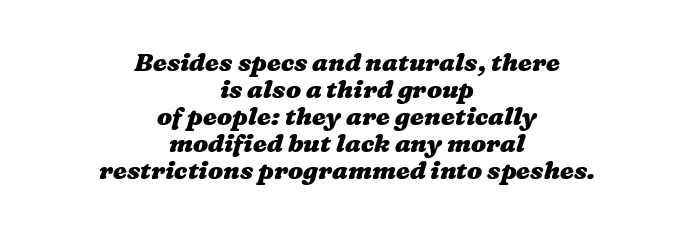
The image shows 25 px bold type; set centered, tight line spacing (1.08x), normal letter spacing, not underlined.
